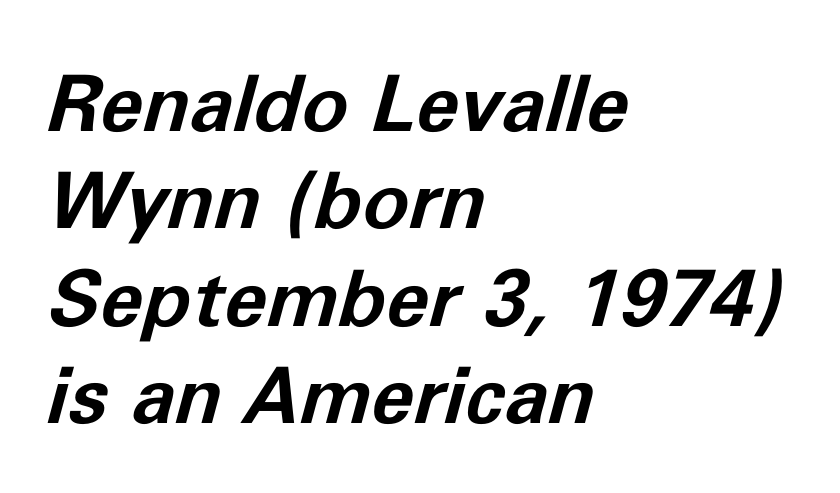
Q: Is the text bold? A: Yes.
Q: Is the text italic (slanted)? A: Yes, it leans right by about 11 degrees.
Q: Is the text underlined? A: No.
Q: How is the paragraph aligned? A: Left-aligned.
Q: Is the spacing between letters normal or unusually wide? A: Normal.
Q: Is the spacing between lines tight, normal or loose? A: Normal.
Q: Width (condensed, normal, or wide)? A: Normal.
Q: Stroke contrast? A: Low.
Q: x-height? A: Medium.
Q: Monospaced? A: No.
